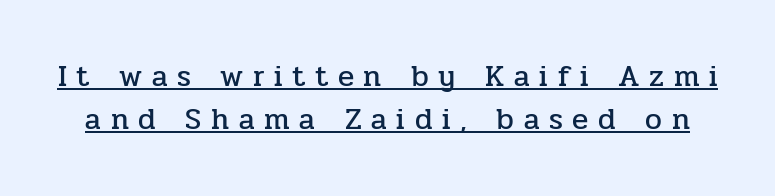
The image shows 30 px serif type, upright; set normal line spacing (1.43x), unusually wide letter spacing (+0.32 em), underlined; low stroke contrast and a medium x-height.
